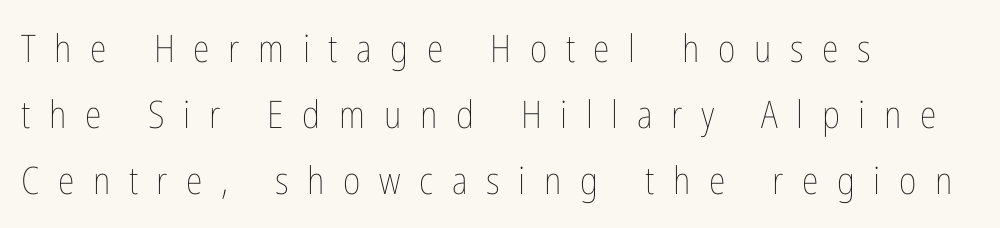
The image shows 38 px thin, condensed type, upright; set left-aligned, line spacing 1.74x, unusually wide letter spacing (+0.49 em), not underlined; low stroke contrast and a medium x-height.
